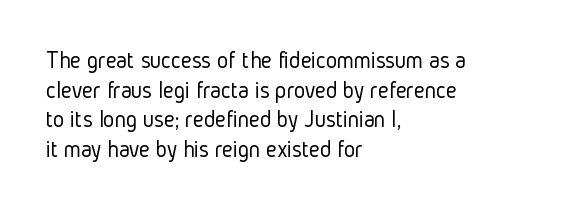
Words appear dense and cohesive because spacing is normal. Stem width sits at or under what a default text font uses. Honestly, there is no underline to notice here at all. The lettering stays uniformly vertical, giving the passage a roman look.
